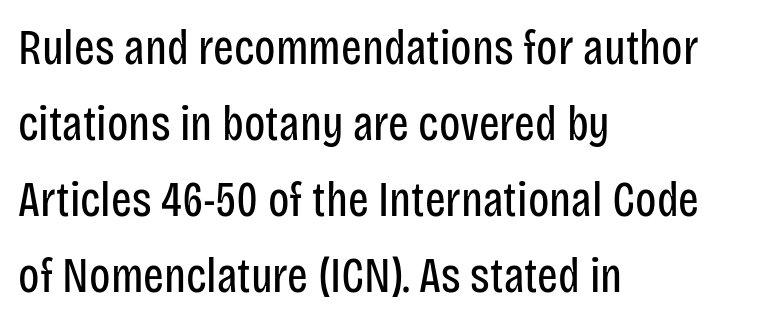
You could call the tracking neutral — neither tight nor loose. Character widths vary here, with narrow letters taking less room than wide ones. The face looks like a standard text weight, possibly lighter. The passage shown stacks its lines at a standard gap.
